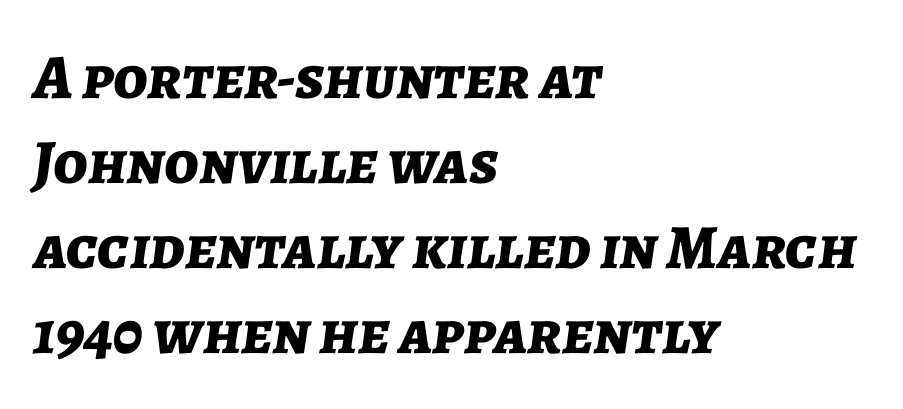
The image shows 63 px bold type, italic (leaning right); set left-aligned, normal line spacing (1.35x), normal letter spacing, not underlined; low stroke contrast and a medium x-height.
